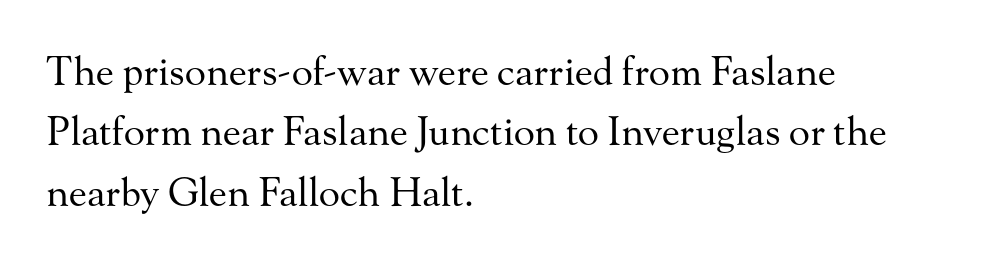
The image shows 39 px regular-weight serif type, upright; set left-aligned, normal line spacing (1.55x), normal letter spacing, not underlined; medium stroke contrast and a small x-height.
